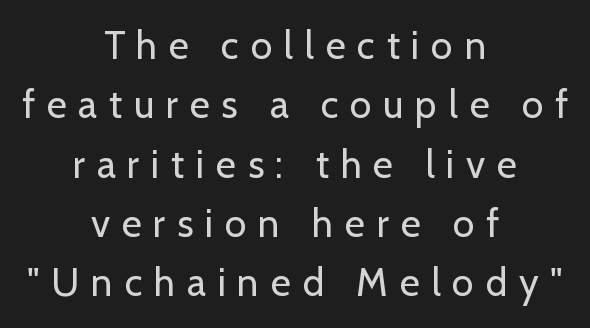
The zone under the glyphs is completely vacant. Leftover space on each line is divided equally before and after the words. The rendering uses natural spacing where letterforms have individual widths. Regarding serifs, this sample does without them. Posture: upright roman. Short note: letters widely spaced.
